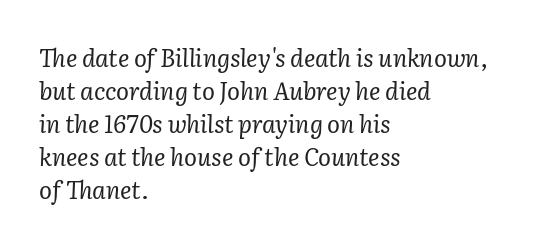
{"italic": "yes", "lean": "right", "slant_degrees": 2, "bold": "no", "underline": "no", "align": "left", "line_spacing": "normal", "line_spacing_ratio": 1.37, "letter_spacing": "normal", "letter_spacing_em": 0.0, "glyph_px": 24}
